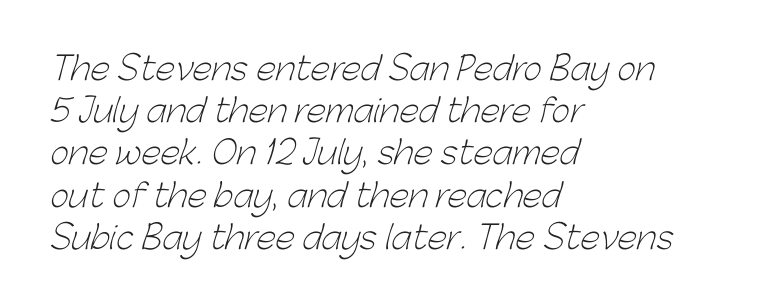
No extra tracking has been applied to these lines. The block of text has a typical density, with ordinary space between rows. The space directly below the letters is spotless. Is this a heavy cut? Hardly; it is regular or lighter. Serifs: no, the terminals of the letterforms are clean. Varying glyph widths throughout — classic text-font behaviour.
